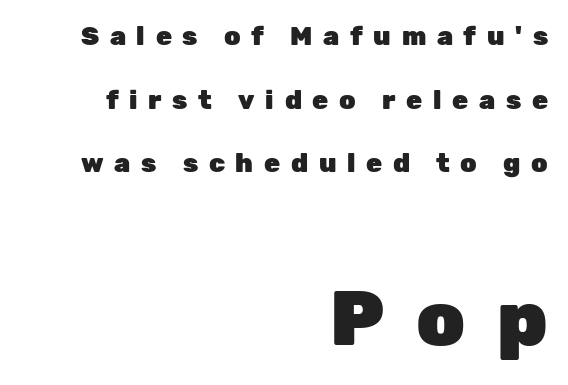
Q: Is the text bold? A: Yes.
Q: Is the text italic (slanted)? A: No, it is upright.
Q: Is the typeface a serif or a sans-serif typeface? A: Sans-serif.
Q: Is the text underlined? A: No.
Q: How is the paragraph aligned? A: Right-aligned.
Q: Is the spacing between letters normal or unusually wide? A: Unusually wide.
Q: Is the spacing between lines tight, normal or loose? A: Loose.
Q: Which block of text is set in a larger size, the first (top) or the second (bottom)? A: The second (bottom) one.
Q: Width (condensed, normal, or wide)? A: Normal.
Q: Stroke contrast? A: Low.
Q: x-height? A: Medium.
Q: Monospaced? A: No.
